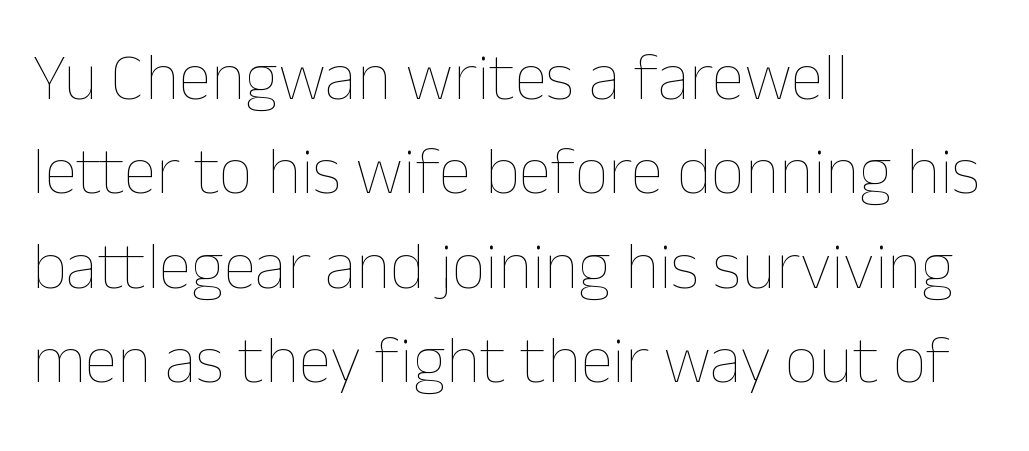
Q: Is the text bold? A: No.
Q: Is the text italic (slanted)? A: No, it is upright.
Q: Is the text underlined? A: No.
Q: How is the paragraph aligned? A: Left-aligned.
Q: Is the spacing between letters normal or unusually wide? A: Normal.
Q: Is the spacing between lines tight, normal or loose? A: Normal.
Q: Width (condensed, normal, or wide)? A: Normal.
Q: Stroke contrast? A: Low.
Q: x-height? A: Medium.
Q: Monospaced? A: No.
